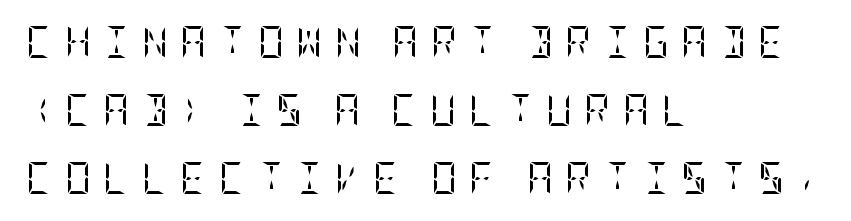
Nope, not italic — everything's standing straight. Line starts are locked; line ends wander. Words appear elongated and porous because spacing is wide. Honestly, there is no underline to notice here at all.
